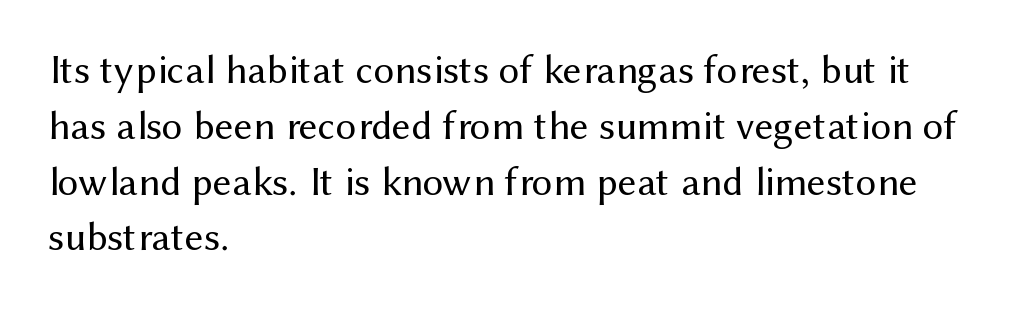
Here the glyphs are tracked normally, forming tight word shapes. Quick note: underline off. Compared with a typical body face, this is equally light or lighter still. The text block is weighted toward the left margin, trailing off unevenly rightward. The face used here is proportionally spaced, like ordinary book or web type. This rendering employs a face without finishing strokes, i.e., a sans-serif.
